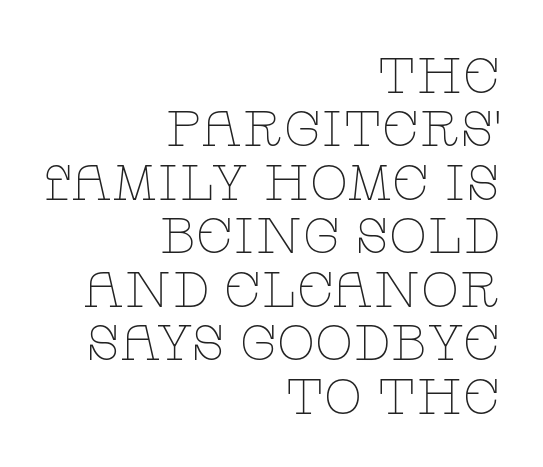
{"serif": "yes", "italic": "no", "bold": "no", "weight": "thin", "width": "wide", "stroke_contrast": "low", "x_height": "large", "monospaced": "no", "underline": "no", "align": "right", "line_spacing": "tight", "line_spacing_ratio": 1.07, "letter_spacing": "normal", "letter_spacing_em": 0.0, "glyph_px": 50}
